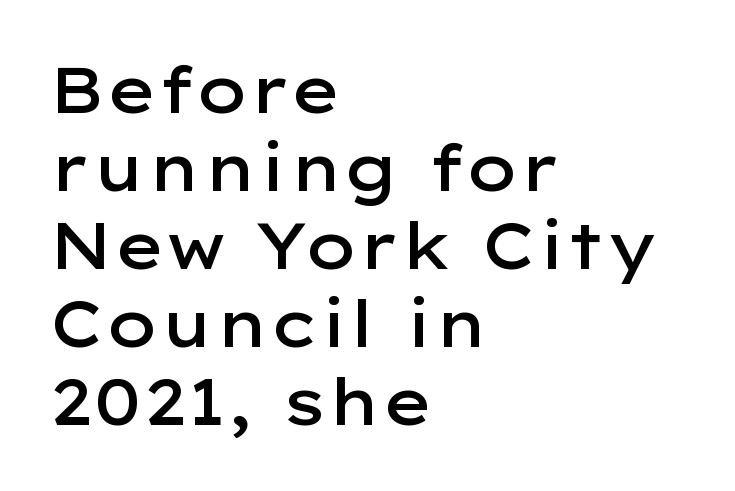
A sans-serif font was chosen for this passage. The foot of each line stays bare and open. In terms of posture, this sample is upright. Leftover space on each line is placed entirely after the last word.
